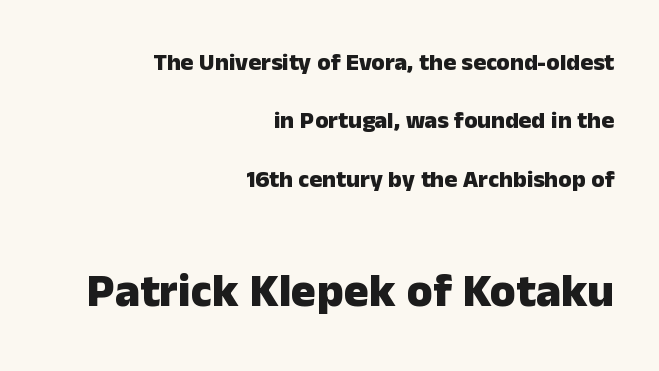
Examine the stroke ends and you'll find no serifs. In terms of leading, this rendering errs on the spacious side. This sample uses plain, unmodified letter spacing. A clean baseline with only descenders dipping below it. Unlike italic type, these characters show no tilt at all.
